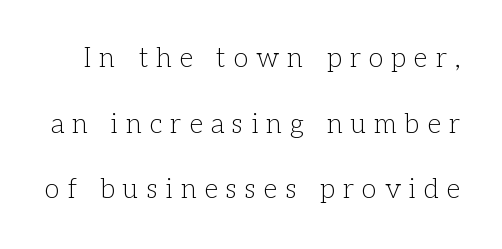
{"italic": "no", "bold": "no", "underline": "no", "line_spacing": "loose", "line_spacing_ratio": 2.43, "letter_spacing": "wide", "letter_spacing_em": 0.3, "glyph_px": 27}
